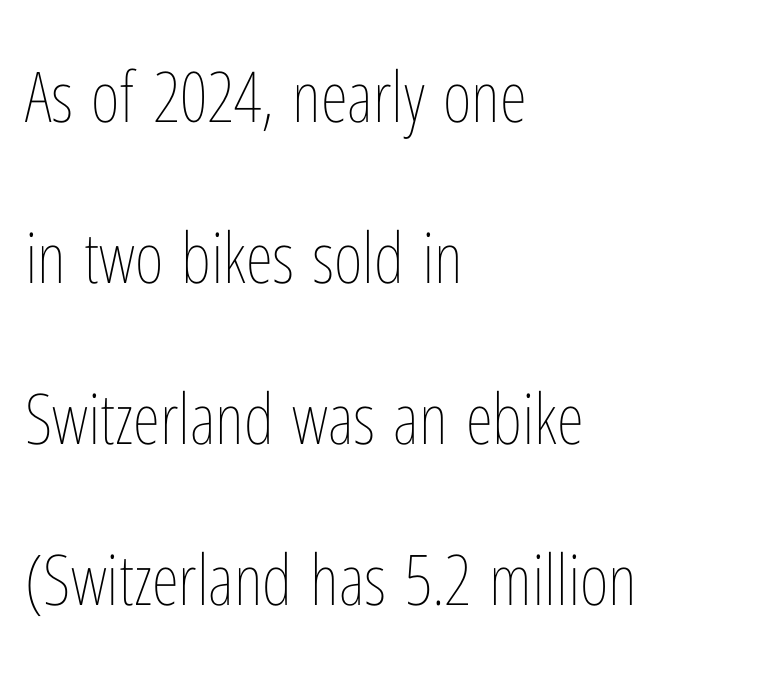
Here the glyphs are tracked normally, forming tight word shapes. Leading: increased. Is this a fixed-width face? No — the glyphs have proportional, varying widths. The lines are quadded left. Upright lettering throughout. Any mark beneath the type? The region is blank.
